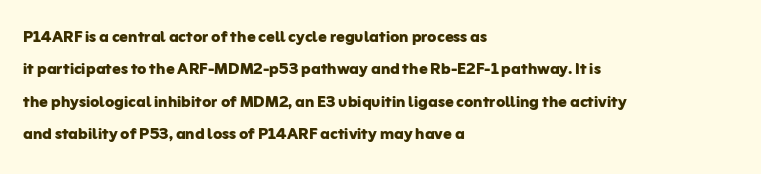
{"italic": "no", "bold": "yes", "underline": "no", "align": "left", "line_spacing": "normal", "line_spacing_ratio": 1.54, "letter_spacing": "normal", "letter_spacing_em": 0.0, "glyph_px": 21}
